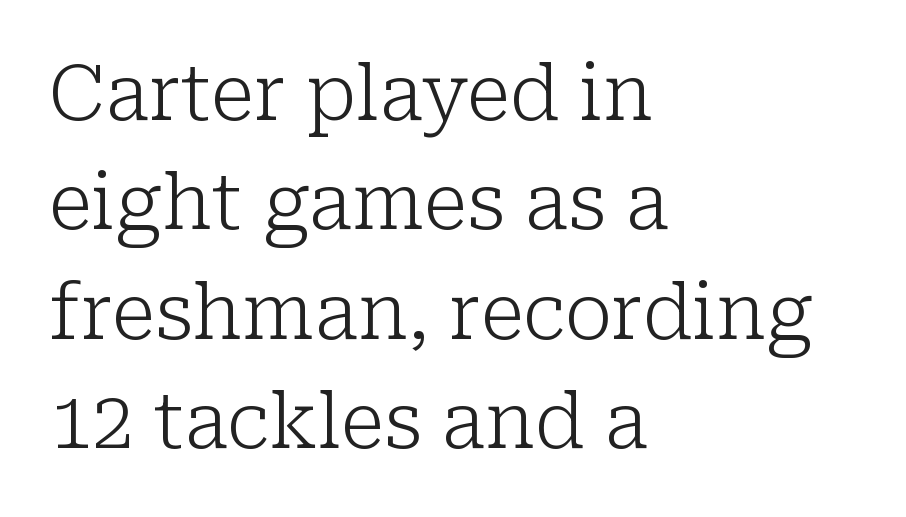
How would I describe the line gaps? Plain and ordinary. Classification — serif. The paragraph shown leans on its left margin. No extra ink here — the face is not bold. This sample has the flowing, uneven cadence of proportional lettering. Designer's note — italics off, roman on.
